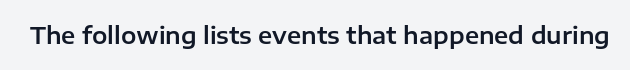
{"italic": "no", "underline": "no", "letter_spacing": "normal", "letter_spacing_em": 0.0, "glyph_px": 23}
